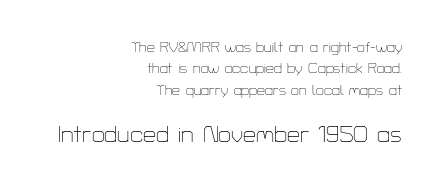
{"italic": "no", "bold": "no", "underline": "no", "align": "right", "line_spacing": "normal", "line_spacing_ratio": 1.52, "letter_spacing": "normal", "letter_spacing_em": 0.0, "larger_block": "second", "size_ratio": 1.64, "glyph_px": 23}
